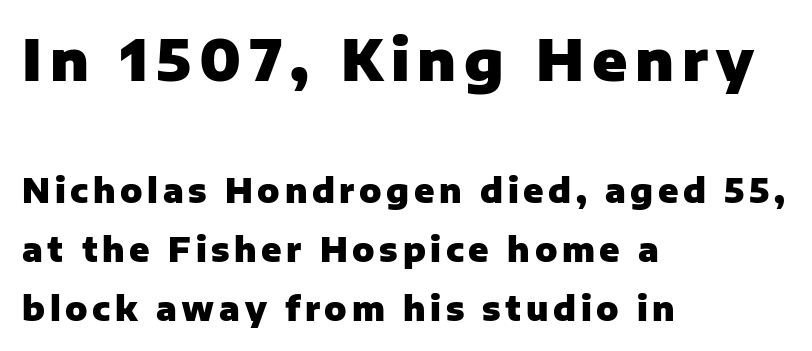
{"serif": "no", "italic": "no", "bold": "yes", "weight": "heavy", "width": "normal", "stroke_contrast": "low", "x_height": "medium", "monospaced": "no", "underline": "no", "align": "left", "line_spacing_ratio": 1.78, "larger_block": "first", "size_ratio": 1.73, "glyph_px": 57}
